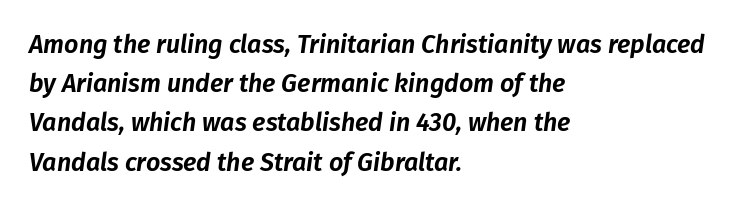
Left-aligned paragraph, ragged on the right. Slanted lettering throughout. Anything drawn beneath the words? Only blank space. Leading: standard.
